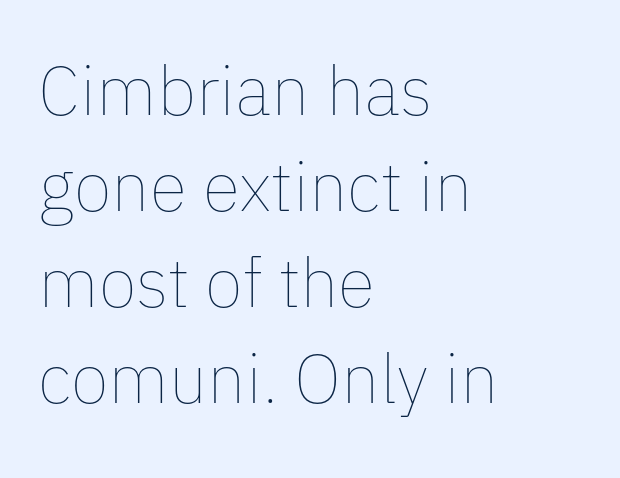
{"italic": "no", "bold": "no", "weight": "thin", "width": "normal", "stroke_contrast": "low", "x_height": "medium", "monospaced": "no", "underline": "no", "align": "left", "line_spacing": "normal", "line_spacing_ratio": 1.39, "letter_spacing": "normal", "letter_spacing_em": 0.0, "glyph_px": 69}
